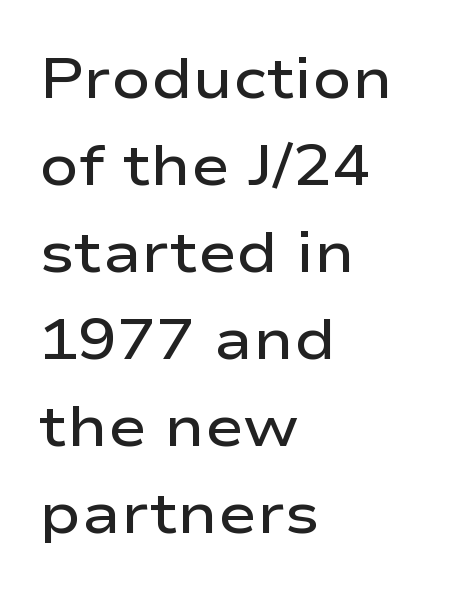
{"serif": "no", "italic": "no", "bold": "semi", "weight": "semibold", "width": "wide", "stroke_contrast": "low", "x_height": "medium", "monospaced": "no", "underline": "no", "align": "left", "line_spacing": "normal", "line_spacing_ratio": 1.5, "letter_spacing": "normal", "letter_spacing_em": 0.0, "glyph_px": 58}
